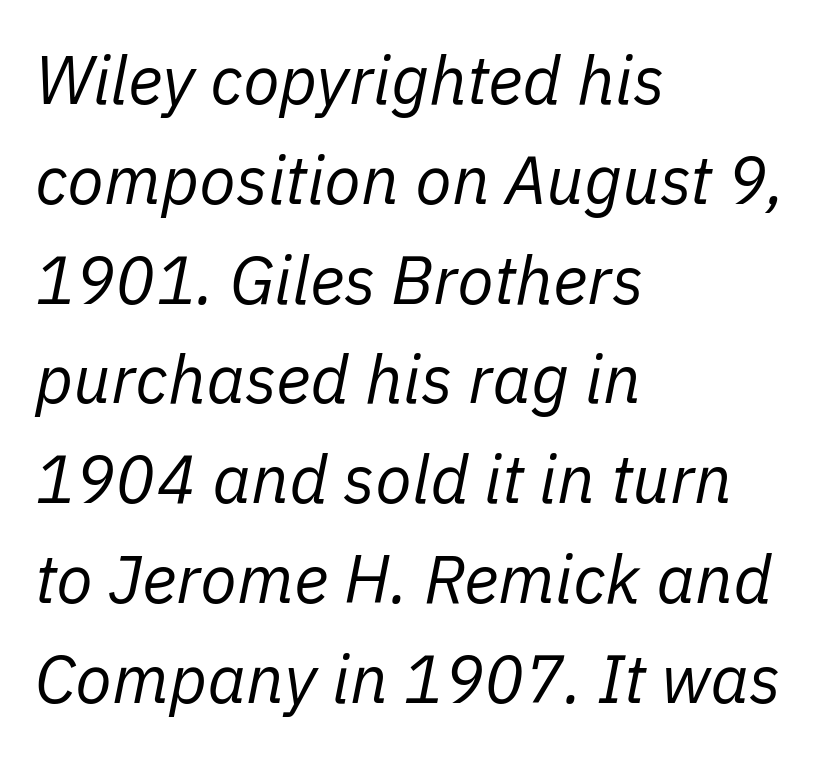
Summary of vertical rhythm: regular, with standard interline spacing. Is the stroke heavy? The answer is a plain regular-or-lighter. The compositor pushed each line to the left boundary. Clear beneath every line of the passage. Here the designer chose a conventional face with non-uniform glyph widths.
